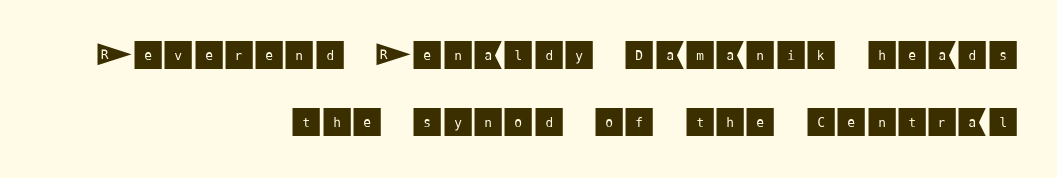
{"serif": "no", "italic": "no", "width": "normal", "stroke_contrast": "medium", "x_height": "large", "underline": "no", "align": "right", "line_spacing": "loose", "line_spacing_ratio": 2.17, "letter_spacing": "normal", "letter_spacing_em": 0.0, "glyph_px": 31}
